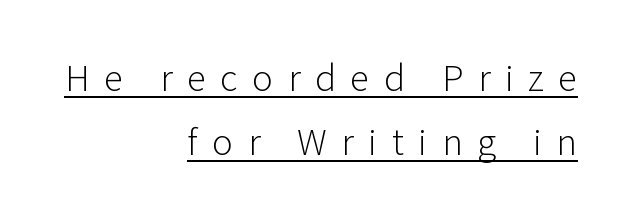
Grotesque or geometric, the face here clearly has no serifs. How are the letters spaced? Widely, with obvious added tracking. Horizontally, the lines are justified to the trailing edge only. Descenders here cross a horizontal rule under the line. The strokes are not fattened; the text isn't bold.
